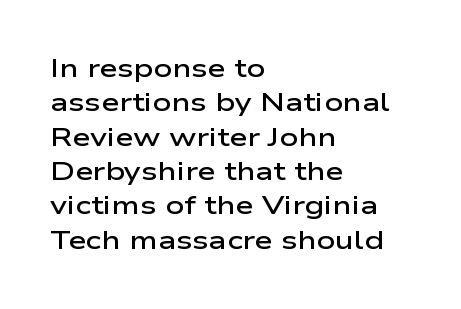
The image shows 26 px text type, upright; set left-aligned, normal line spacing (1.32x), normal letter spacing, not underlined.
